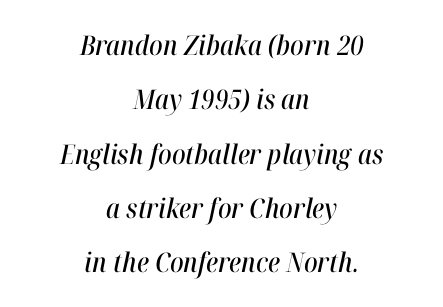
Q: Is the text italic (slanted)? A: Yes, it leans right by about 12 degrees.
Q: Is the text underlined? A: No.
Q: How is the paragraph aligned? A: Centered.
Q: Is the spacing between letters normal or unusually wide? A: Normal.
Q: Is the spacing between lines tight, normal or loose? A: Loose.
